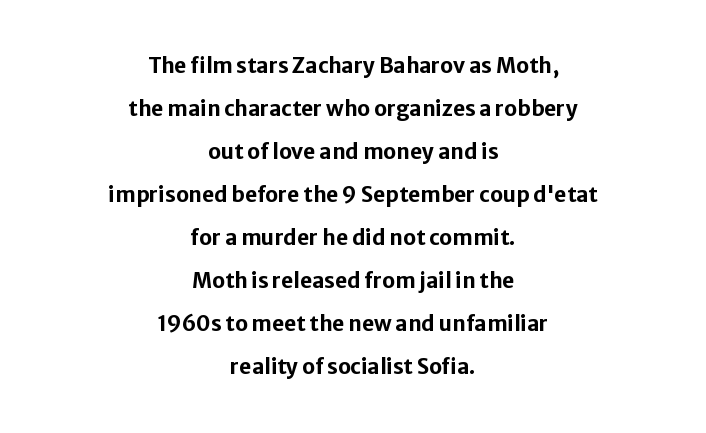
Q: Is the text bold? A: Yes.
Q: Is the text italic (slanted)? A: No, it is upright.
Q: Is the text underlined? A: No.
Q: How is the paragraph aligned? A: Centered.
Q: Is the spacing between letters normal or unusually wide? A: Normal.
Q: Is the spacing between lines tight, normal or loose? A: Loose.
